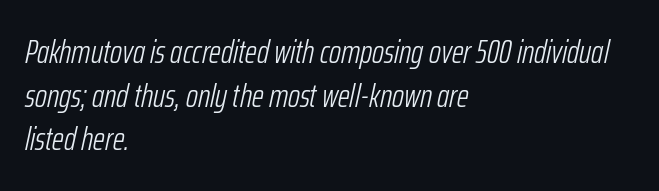
Default kerning and tracking; the words read as compact shapes. The letters advance in unequal steps, a hallmark of proportional type. The area under the type is left untouched. Quick note: italic.
